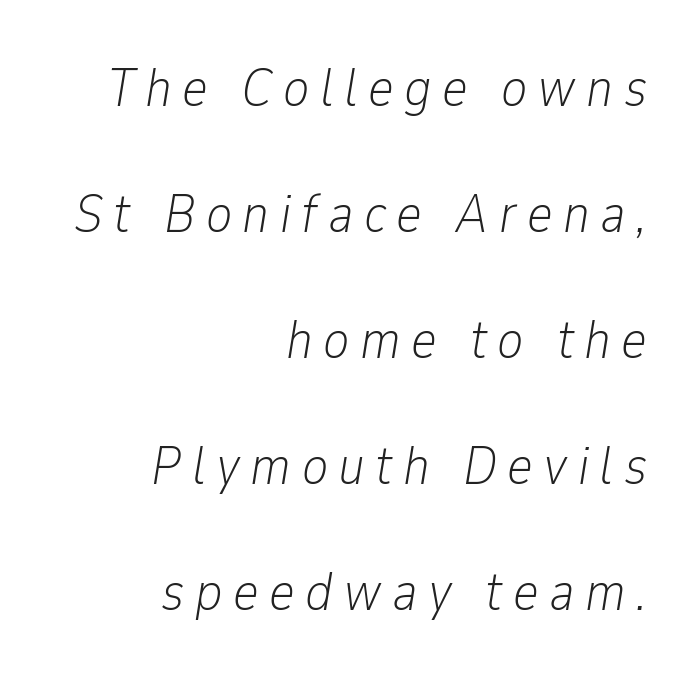
Posture: slanted. A flush-right, rag-left setting is used for this passage. No heavy texture on the line: the type isn't bold. Whoever set this chose breathing room over compactness in the vertical rhythm. Clear beneath every line of the passage. Do the characters align in a grid? No, the font is proportional.
